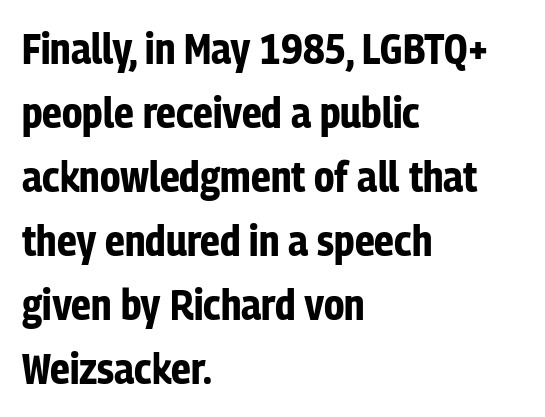
The image shows 43 px bold, condensed sans-serif type, upright; set left-aligned, normal line spacing (1.49x), normal letter spacing, not underlined; low stroke contrast and a medium x-height.
